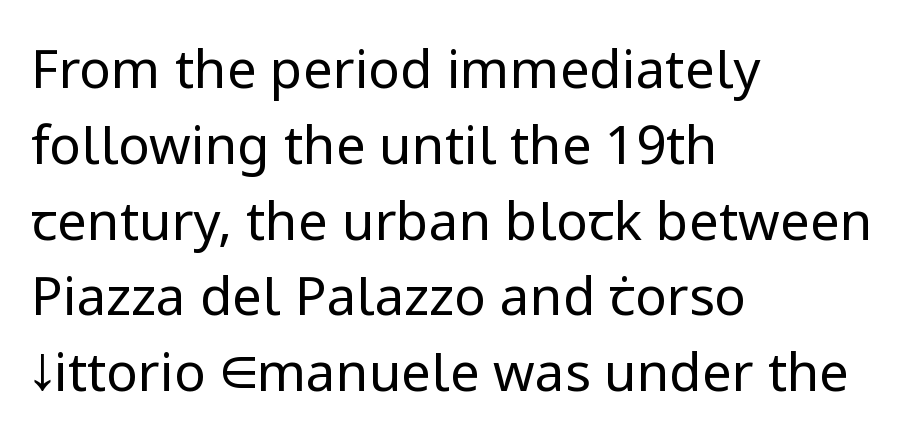
{"serif": "no", "italic": "no", "bold": "no", "weight": "regular", "width": "normal", "stroke_contrast": "low", "x_height": "medium", "monospaced": "no", "underline": "no", "align": "left", "line_spacing": "normal", "line_spacing_ratio": 1.43, "letter_spacing": "normal", "letter_spacing_em": 0.0, "glyph_px": 53}
